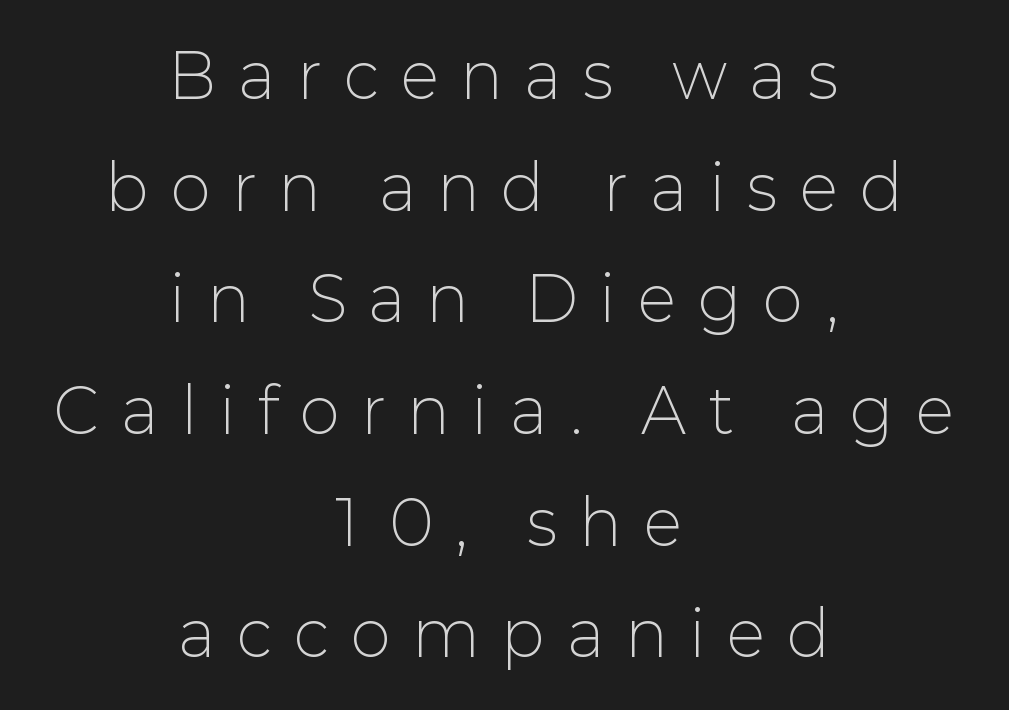
Q: Is the text bold? A: No.
Q: Is the text italic (slanted)? A: No, it is upright.
Q: Is the typeface a serif or a sans-serif typeface? A: Sans-serif.
Q: Is the text underlined? A: No.
Q: How is the paragraph aligned? A: Centered.
Q: Is the spacing between letters normal or unusually wide? A: Unusually wide.
Q: Width (condensed, normal, or wide)? A: Normal.
Q: Stroke contrast? A: Low.
Q: x-height? A: Medium.
Q: Monospaced? A: No.
